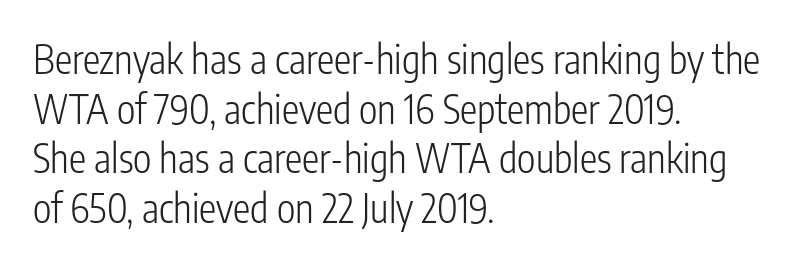
What stands out about the letter spacing? Nothing — it is the standard amount. Evenly set lines give the paragraph a standard silhouette. Alignment: flush left. Notice how the stems are strictly vertical — no italics here. Descenders hang freely into open space. The letterforms sit at book weight or below.
